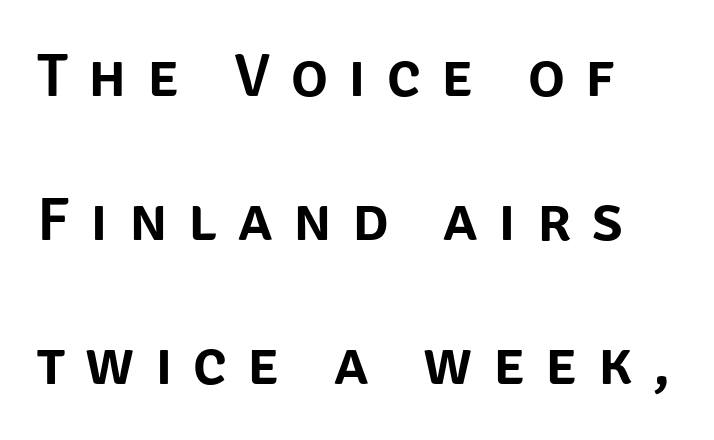
{"serif": "no", "italic": "no", "width": "normal", "stroke_contrast": "low", "x_height": "large", "monospaced": "no", "underline": "no", "line_spacing": "loose", "line_spacing_ratio": 2.32, "letter_spacing": "wide", "letter_spacing_em": 0.33, "glyph_px": 62}
